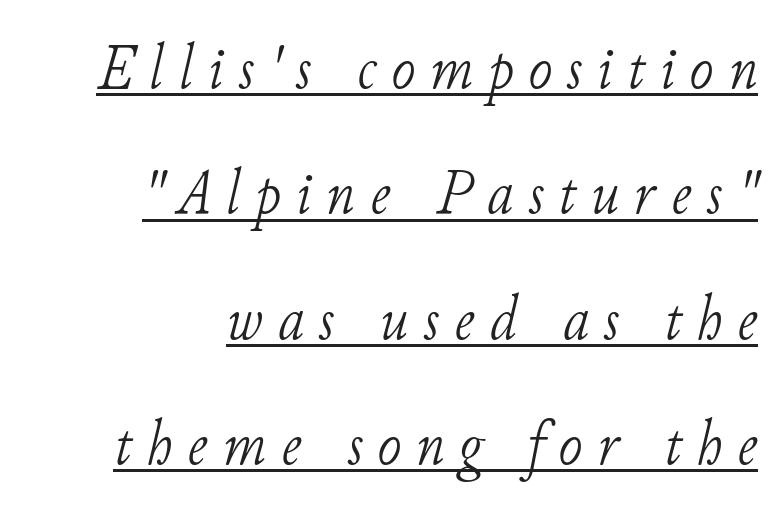
The passage shown is not bold in any degree. In designer terms, the underline attribute is active on this setting. The rendering applies a slant to the glyphs. Each letter's strokes conclude with small projecting serifs.
